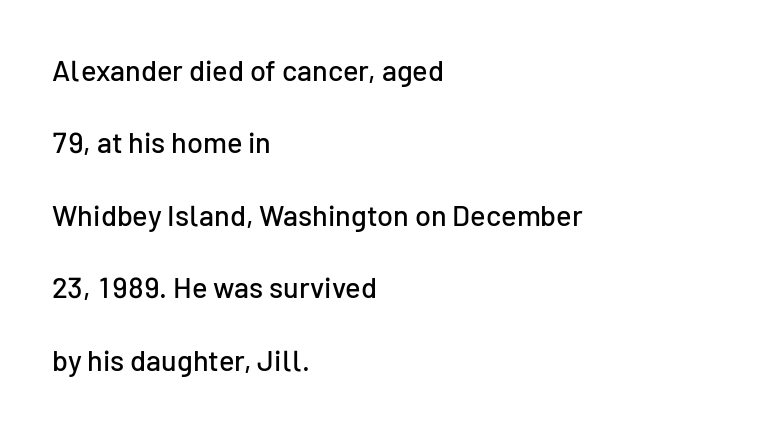
Q: Is the text italic (slanted)? A: No, it is upright.
Q: Is the typeface a serif or a sans-serif typeface? A: Sans-serif.
Q: Is the text underlined? A: No.
Q: How is the paragraph aligned? A: Left-aligned.
Q: Is the spacing between letters normal or unusually wide? A: Normal.
Q: Is the spacing between lines tight, normal or loose? A: Loose.
Q: Width (condensed, normal, or wide)? A: Normal.
Q: Stroke contrast? A: Low.
Q: x-height? A: Medium.
Q: Monospaced? A: No.
